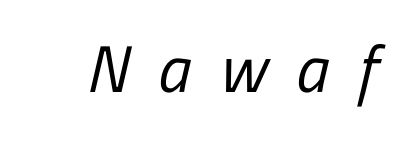
{"serif": "no", "bold": "no", "weight": "regular", "width": "condensed", "stroke_contrast": "low", "x_height": "medium", "monospaced": "no", "underline": "no", "letter_spacing": "wide", "letter_spacing_em": 0.43, "glyph_px": 66}
